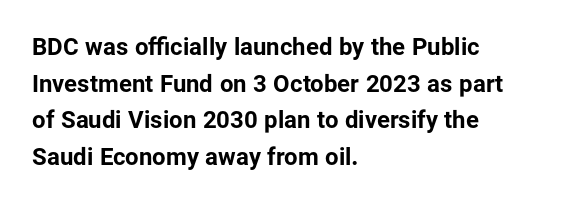
A typesetter would call this zero additional tracking. The letters stand upright; this is a roman face. Regular leading. The passage is arranged the way most books set body copy — flush left. Rule under the text: the space is simply empty. Strokes here are thick enough to call this a true bold.
